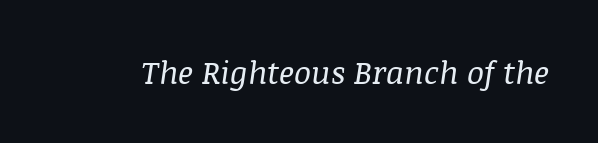
Any mark beneath the type? The region is blank. This rendering leaves character spacing at its baseline value. Is this a fixed-width face? No — the glyphs have proportional, varying widths. Is this a sans? No — the strokes have serifs. The lettering tilts uniformly, giving the passage an italic look.
